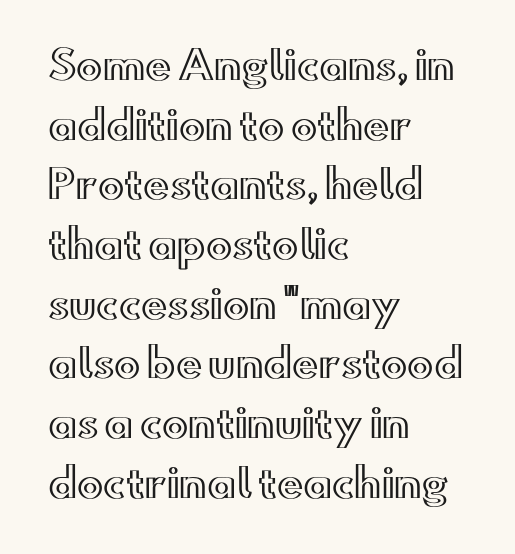
The image shows 39 px wide type, upright; set left-aligned, normal line spacing (1.53x), normal letter spacing, not underlined; a small x-height.
